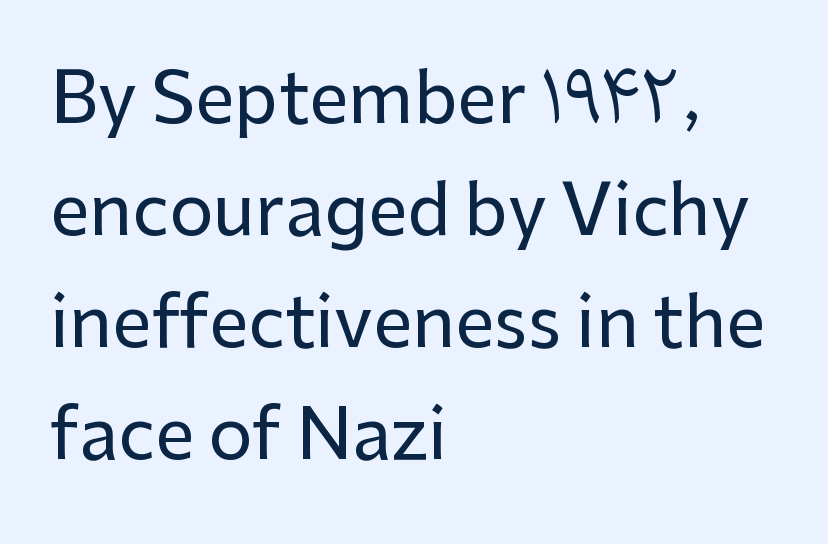
The specimen omits any rule beneath the text block's lines. This sample has the flowing, uneven cadence of proportional lettering. Typeset ragged right — the left edge is the straight one. No italicization has been applied; the sample stays upright. The font family rendered here belongs to the sans-serif group.
